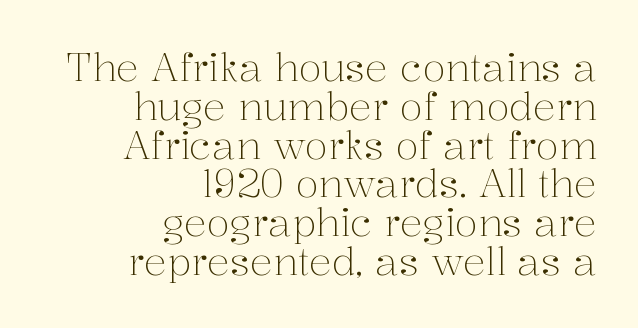
Q: Is the text bold? A: No.
Q: Is the text italic (slanted)? A: No, it is upright.
Q: Is the typeface a serif or a sans-serif typeface? A: Serif.
Q: Is the text underlined? A: No.
Q: How is the paragraph aligned? A: Right-aligned.
Q: Is the spacing between letters normal or unusually wide? A: Normal.
Q: Is the spacing between lines tight, normal or loose? A: Tight.
Q: Width (condensed, normal, or wide)? A: Normal.
Q: Stroke contrast? A: Medium.
Q: x-height? A: Medium.
Q: Monospaced? A: No.
